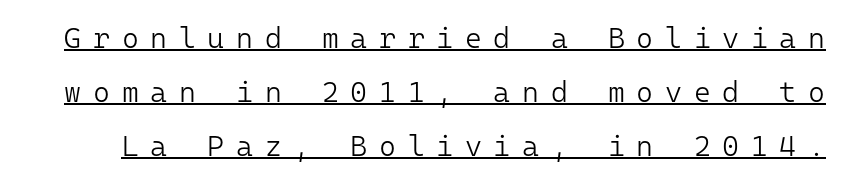
{"serif": "no", "italic": "no", "bold": "no", "weight": "light", "width": "normal", "stroke_contrast": "low", "x_height": "medium", "monospaced": "yes", "underline": "yes", "line_spacing_ratio": 1.86, "letter_spacing": "wide", "letter_spacing_em": 0.4, "glyph_px": 29}
